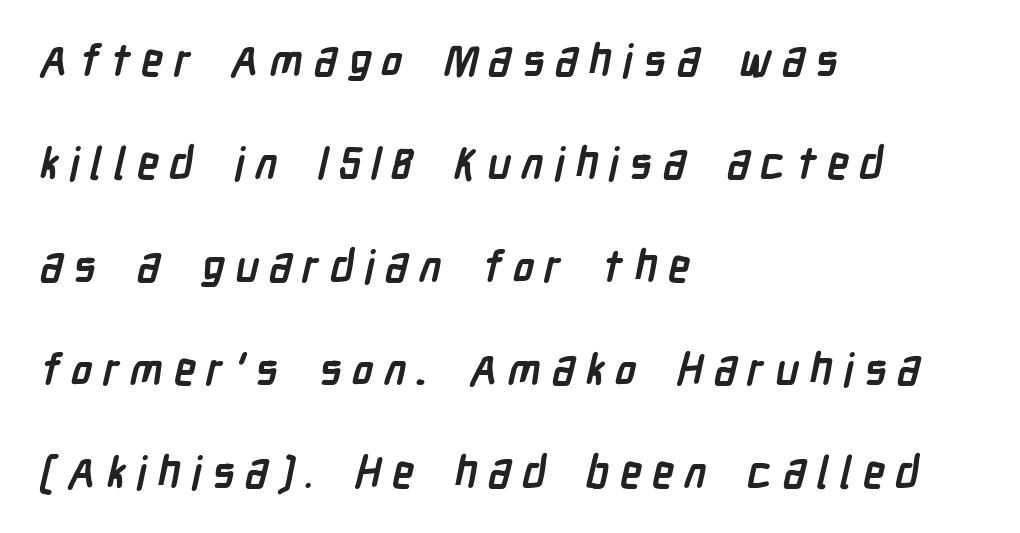
Honestly, there is no underline to notice here at all. Character widths vary here, with narrow letters taking less room than wide ones. Heavy, bold letterforms. This sample is left-justified, so line endings fall wherever the words run out. Is there much room between lines? Yes — plenty of vertical air separates them.
